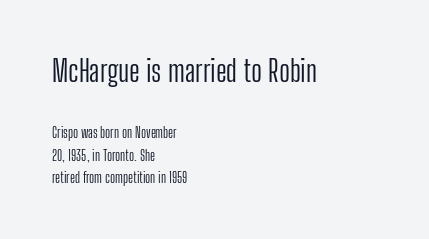
{"serif": "no", "italic": "no", "bold": "no", "weight": "light", "width": "condensed", "stroke_contrast": "low", "x_height": "medium", "monospaced": "no", "underline": "no", "align": "left", "line_spacing": "normal", "line_spacing_ratio": 1.61, "letter_spacing": "normal", "letter_spacing_em": 0.0, "larger_block": "first", "size_ratio": 2.14, "glyph_px": 30}
